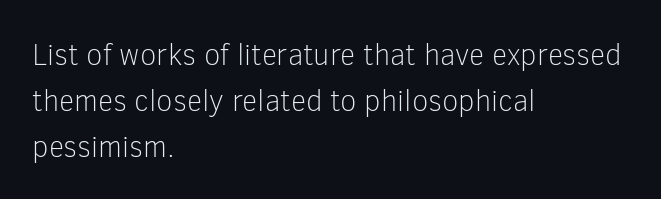
{"serif": "no", "italic": "no", "bold": "no", "weight": "light", "width": "normal", "stroke_contrast": "low", "x_height": "medium", "monospaced": "no", "underline": "no", "align": "left", "line_spacing": "normal", "line_spacing_ratio": 1.54, "letter_spacing": "normal", "letter_spacing_em": 0.0, "glyph_px": 30}
